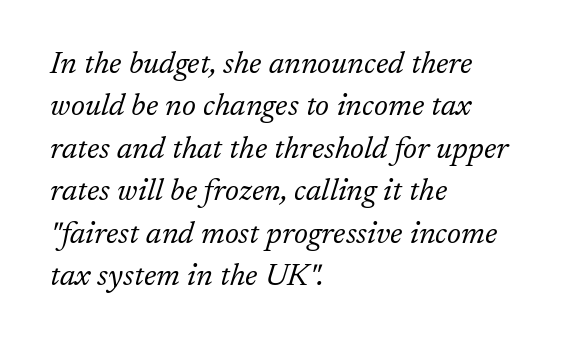
The image shows 31 px light serif type, italic (leaning right); set left-aligned, normal line spacing (1.37x), normal letter spacing, not underlined; low stroke contrast and a medium x-height.
